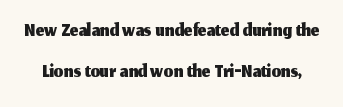
The image shows 30 px sans-serif type, upright; set normal line spacing (1.38x), normal letter spacing, not underlined; medium stroke contrast and a medium x-height.
